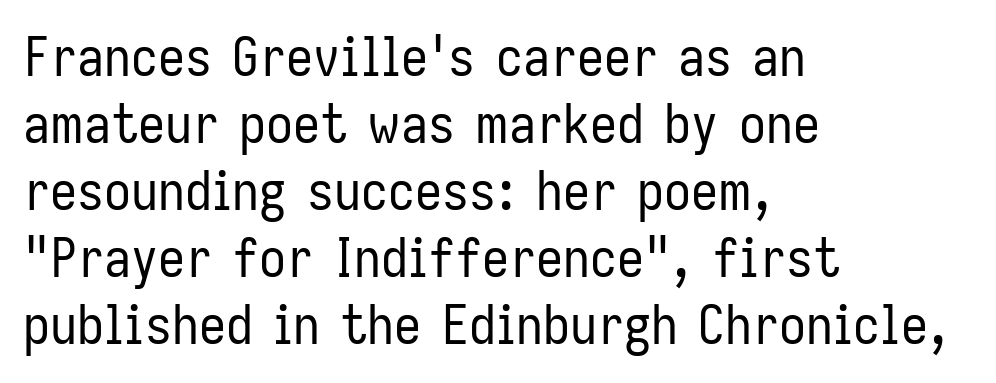
Q: Is the text bold? A: No.
Q: Is the text italic (slanted)? A: No, it is upright.
Q: Is the typeface a serif or a sans-serif typeface? A: Sans-serif.
Q: Is the text underlined? A: No.
Q: How is the paragraph aligned? A: Left-aligned.
Q: Is the spacing between letters normal or unusually wide? A: Normal.
Q: Width (condensed, normal, or wide)? A: Condensed.
Q: Stroke contrast? A: Low.
Q: x-height? A: Medium.
Q: Monospaced? A: No.
